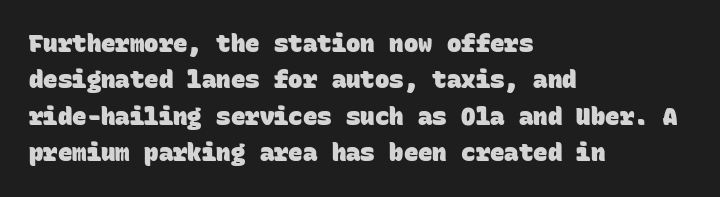
{"bold": "yes", "underline": "no", "align": "left", "line_spacing": "normal", "line_spacing_ratio": 1.52, "letter_spacing": "normal", "letter_spacing_em": 0.0, "glyph_px": 24}
